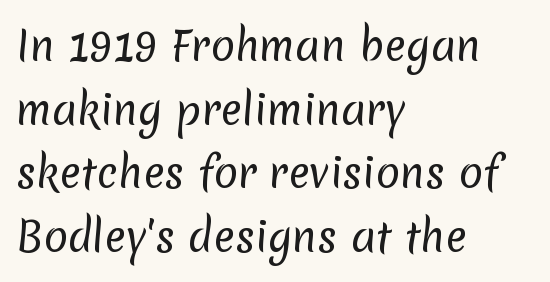
Q: Is the text bold? A: No.
Q: Is the typeface a serif or a sans-serif typeface? A: Sans-serif.
Q: Is the text underlined? A: No.
Q: How is the paragraph aligned? A: Left-aligned.
Q: Is the spacing between letters normal or unusually wide? A: Normal.
Q: Is the spacing between lines tight, normal or loose? A: Normal.
Q: Width (condensed, normal, or wide)? A: Normal.
Q: Stroke contrast? A: Low.
Q: x-height? A: Medium.
Q: Monospaced? A: No.
